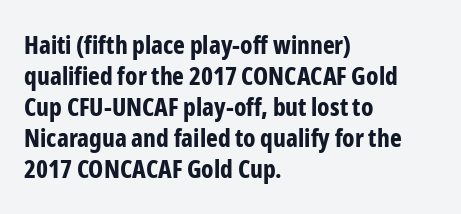
Q: Is the text bold? A: Yes.
Q: Is the text italic (slanted)? A: No, it is upright.
Q: Is the text underlined? A: No.
Q: How is the paragraph aligned? A: Left-aligned.
Q: Is the spacing between letters normal or unusually wide? A: Normal.
